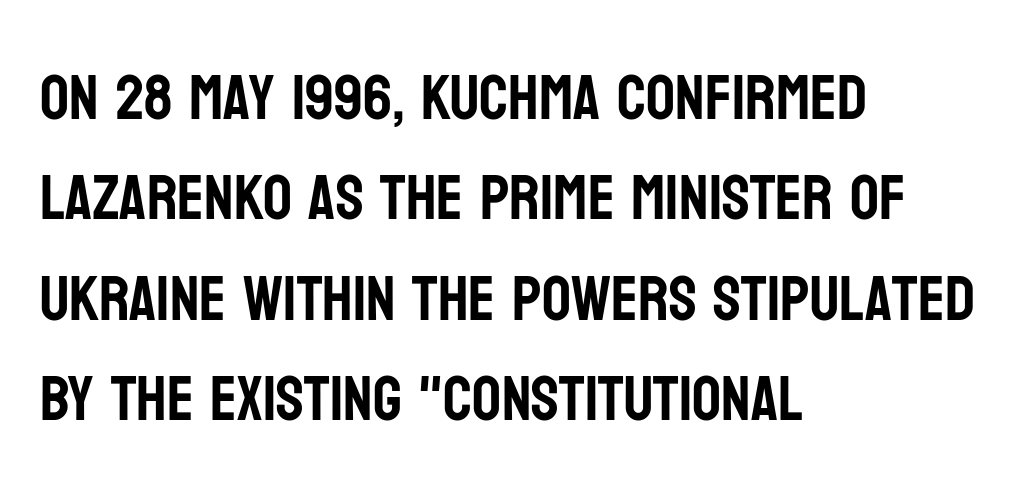
Examine the stroke ends and you'll find no serifs. Is this a fixed-width face? No — the glyphs have proportional, varying widths. Rule under the text: the space is simply empty. Summary of vertical rhythm: regular, with standard interline spacing. Quick note: not italic, upright.
